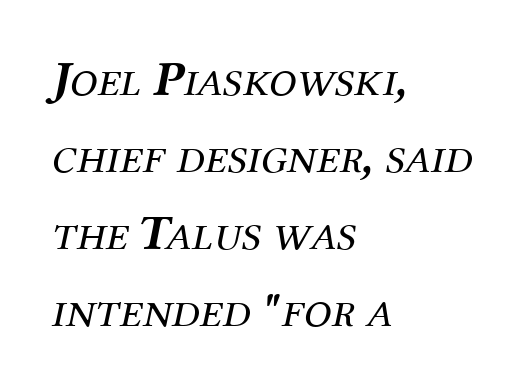
Q: Is the text bold? A: No.
Q: Is the text italic (slanted)? A: Yes, it leans right by about 12 degrees.
Q: Is the typeface a serif or a sans-serif typeface? A: Serif.
Q: Is the text underlined? A: No.
Q: How is the paragraph aligned? A: Left-aligned.
Q: Is the spacing between letters normal or unusually wide? A: Normal.
Q: Is the spacing between lines tight, normal or loose? A: Normal.
Q: Width (condensed, normal, or wide)? A: Normal.
Q: Stroke contrast? A: Medium.
Q: x-height? A: Medium.
Q: Monospaced? A: No.
